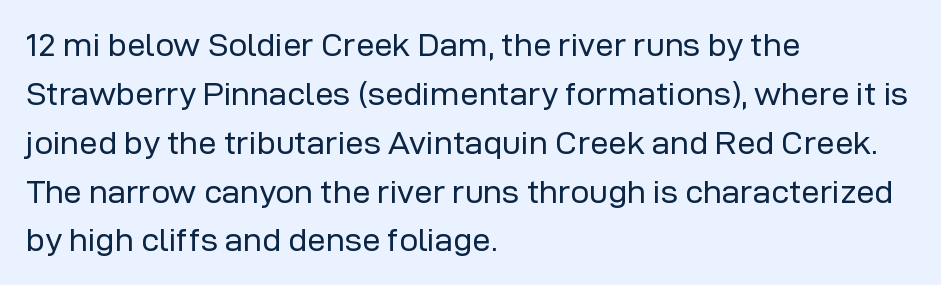
{"serif": "no", "italic": "no", "bold": "no", "weight": "regular", "width": "normal", "stroke_contrast": "low", "x_height": "medium", "monospaced": "no", "underline": "no", "align": "left", "line_spacing": "normal", "line_spacing_ratio": 1.48, "letter_spacing": "normal", "letter_spacing_em": 0.0, "glyph_px": 33}
